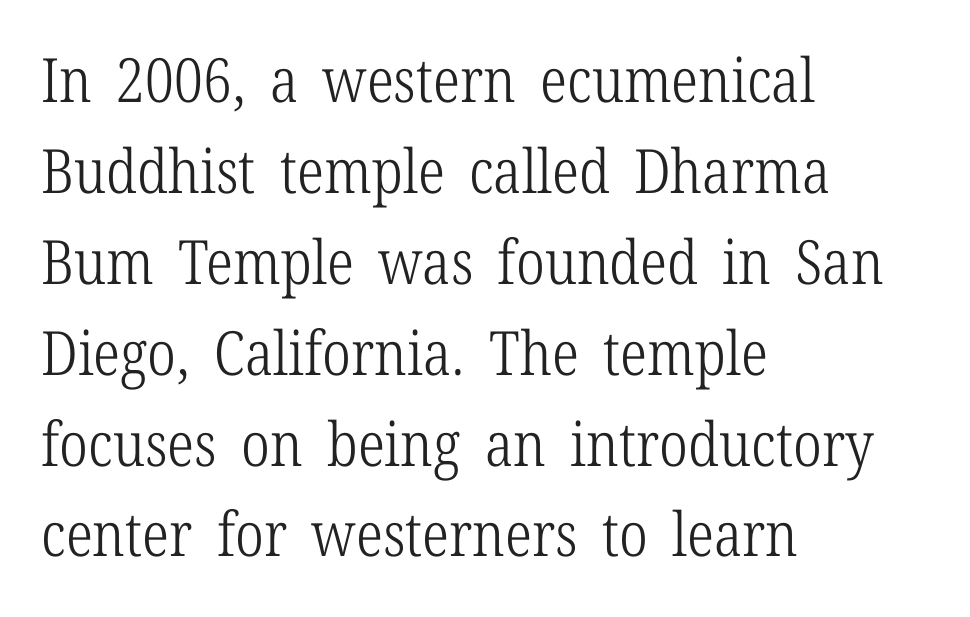
This sample uses a serif face. This rendering uses left alignment, leaving the right contour irregular. Reading down the column, the eye jumps a familiar distance to each next line. Nope, not italic — everything's standing straight. Characters follow at the spacing the type designer built in. Looks like regular typesetting: each glyph gets only the width it needs.
